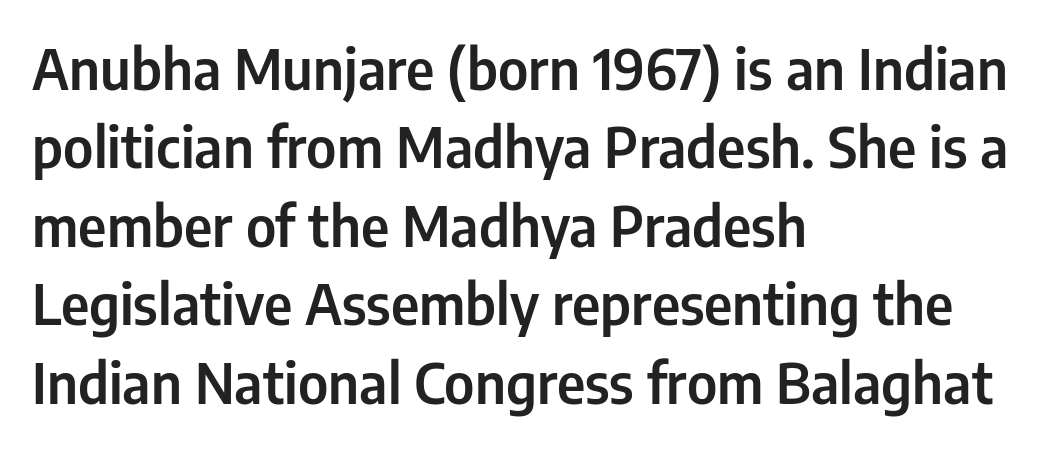
The ragged edge is on the right, which tells us the setting is flush left. The foot of each line stays bare and open. Spacing verdict: proportional, widths tailored to each character. Unlike italic type, these characters show no tilt at all.
